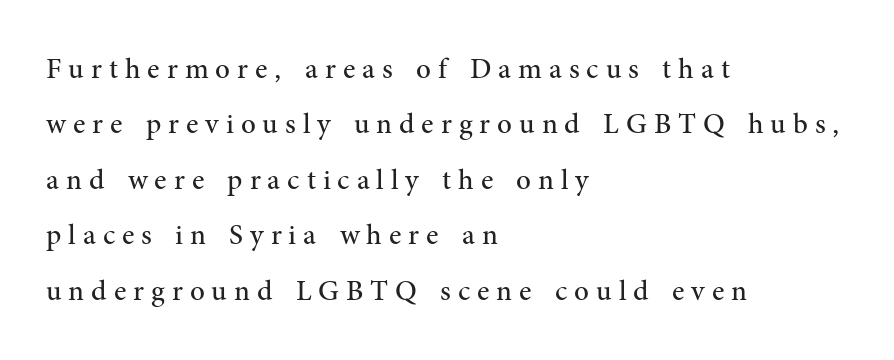
The leading is generous, giving the passage an open texture. You could only call the tracking loose — the letters float apart. Style check: upright. Heaviness? Minimal to ordinary, like unemphasized prose.
